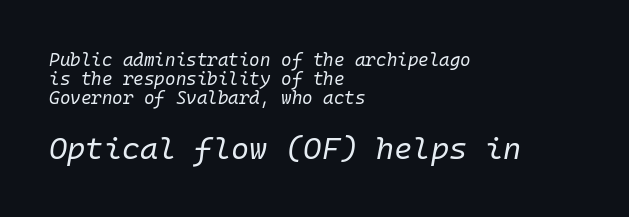
{"italic": "yes", "lean": "right", "slant_degrees": 10, "bold": "no", "weight": "regular", "width": "normal", "stroke_contrast": "low", "x_height": "medium", "monospaced": "yes", "underline": "no", "align": "left", "line_spacing": "tight", "line_spacing_ratio": 1.05, "letter_spacing": "normal", "letter_spacing_em": 0.0, "larger_block": "second", "size_ratio": 1.72, "glyph_px": 31}
